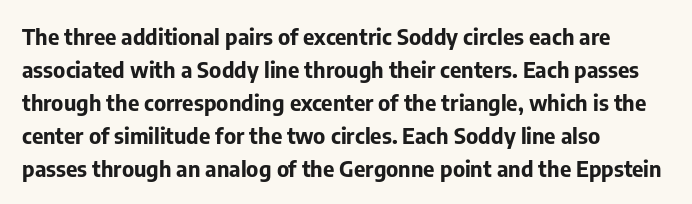
Q: Is the text bold? A: Yes.
Q: Is the text italic (slanted)? A: No, it is upright.
Q: Is the text underlined? A: No.
Q: How is the paragraph aligned? A: Left-aligned.
Q: Is the spacing between letters normal or unusually wide? A: Normal.
Q: Is the spacing between lines tight, normal or loose? A: Normal.
